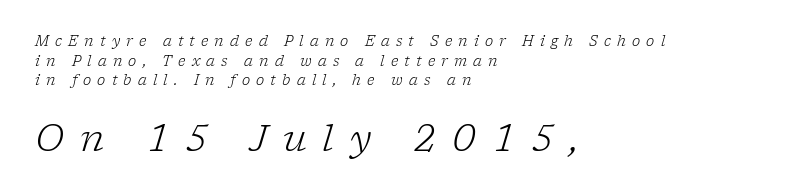
Q: Is the text bold? A: No.
Q: Is the text italic (slanted)? A: Yes, it leans right by about 17 degrees.
Q: Is the typeface a serif or a sans-serif typeface? A: Serif.
Q: Is the text underlined? A: No.
Q: How is the paragraph aligned? A: Left-aligned.
Q: Is the spacing between letters normal or unusually wide? A: Unusually wide.
Q: Is the spacing between lines tight, normal or loose? A: Normal.
Q: Which block of text is set in a larger size, the first (top) or the second (bottom)? A: The second (bottom) one.
Q: Width (condensed, normal, or wide)? A: Normal.
Q: Stroke contrast? A: Low.
Q: x-height? A: Medium.
Q: Monospaced? A: No.
